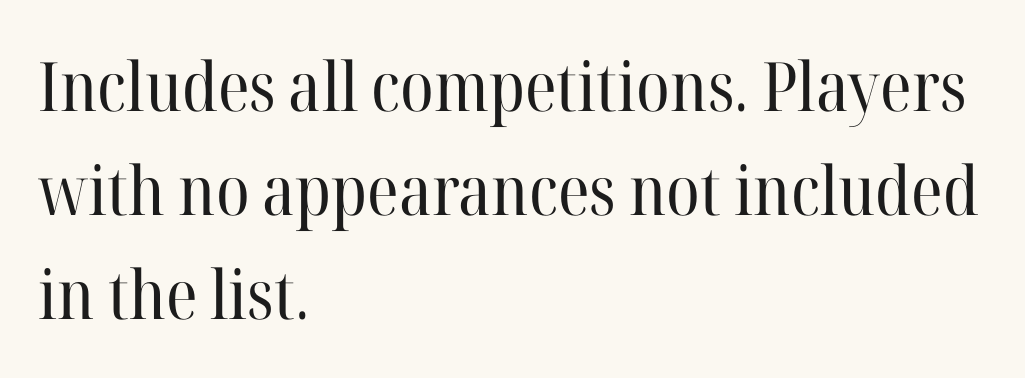
Ink coverage per letter is moderate at most. The typography opts for an upright posture over an oblique one. The lines are quadded left. Look at the bottom of the vertical strokes: they flare into serifs here. Each letter keeps its own natural width here, so spacing adapts to shape.
